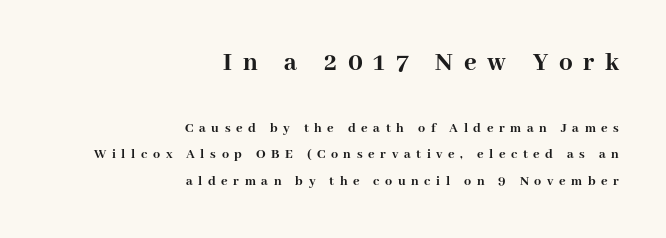
The image shows 27 px bold type, upright; set right-aligned, loose line spacing (1.9x), unusually wide letter spacing (+0.4 em), not underlined; the first (top) block is 1.93x larger.
